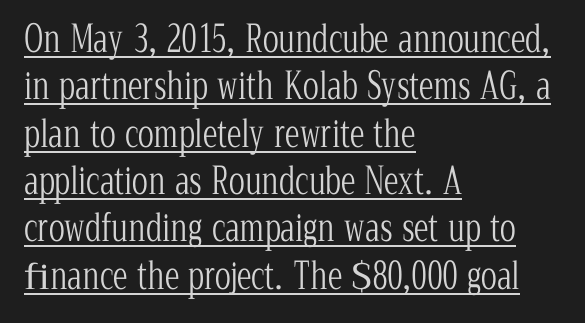
Q: Is the text bold? A: No.
Q: Is the text italic (slanted)? A: No, it is upright.
Q: Is the typeface a serif or a sans-serif typeface? A: Serif.
Q: Is the text underlined? A: Yes.
Q: How is the paragraph aligned? A: Left-aligned.
Q: Is the spacing between letters normal or unusually wide? A: Normal.
Q: Is the spacing between lines tight, normal or loose? A: Normal.
Q: Width (condensed, normal, or wide)? A: Condensed.
Q: Stroke contrast? A: Low.
Q: x-height? A: Medium.
Q: Monospaced? A: No.
